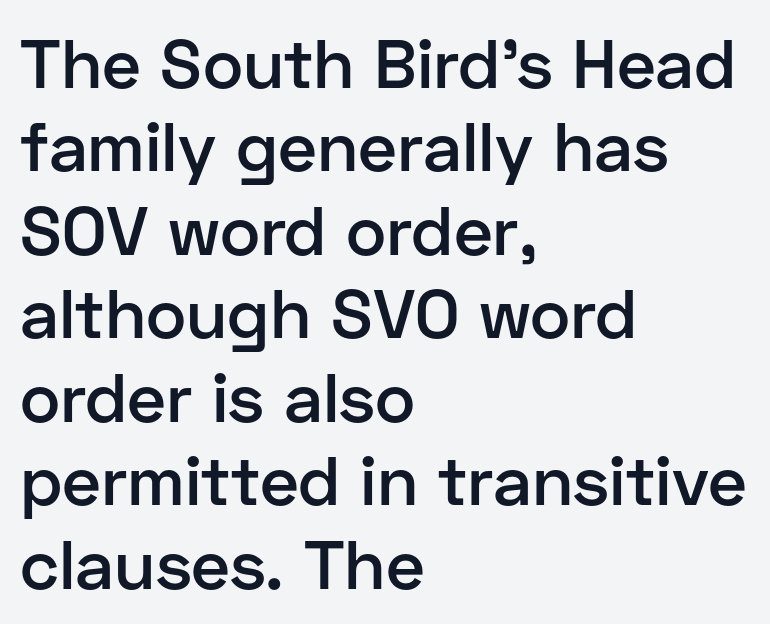
The image shows 69 px semibold sans-serif type, upright; set left-aligned, line spacing 1.21x, normal letter spacing, not underlined; low stroke contrast and a medium x-height.
